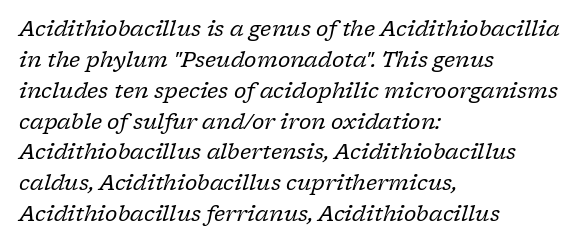
{"italic": "yes", "lean": "right", "slant_degrees": 17, "bold": "no", "underline": "no", "align": "left", "line_spacing": "normal", "line_spacing_ratio": 1.47, "letter_spacing": "normal", "letter_spacing_em": 0.0, "glyph_px": 21}
